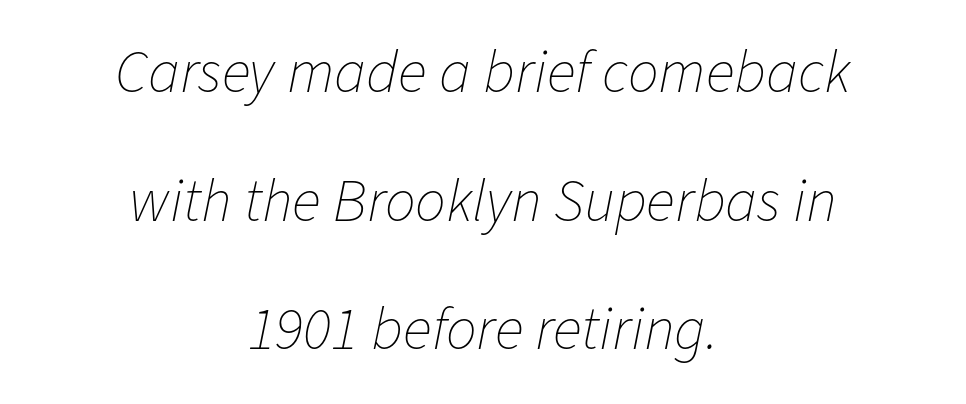
{"italic": "yes", "lean": "right", "slant_degrees": 11, "bold": "no", "weight": "thin", "width": "normal", "stroke_contrast": "low", "x_height": "medium", "monospaced": "no", "underline": "no", "align": "center", "line_spacing": "loose", "line_spacing_ratio": 2.11, "letter_spacing": "normal", "letter_spacing_em": 0.0, "glyph_px": 61}
